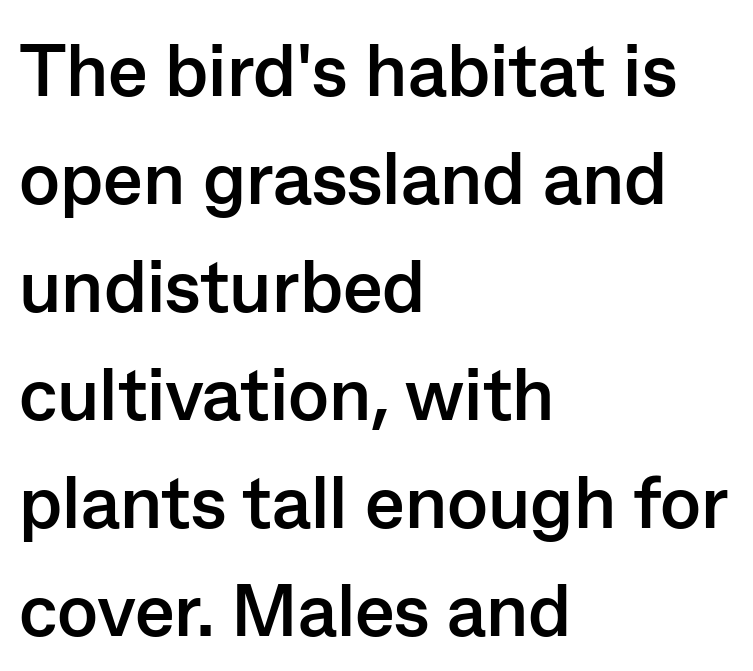
The image shows 75 px semibold sans-serif type, upright; set left-aligned, normal line spacing (1.44x), normal letter spacing, not underlined; low stroke contrast and a medium x-height.
